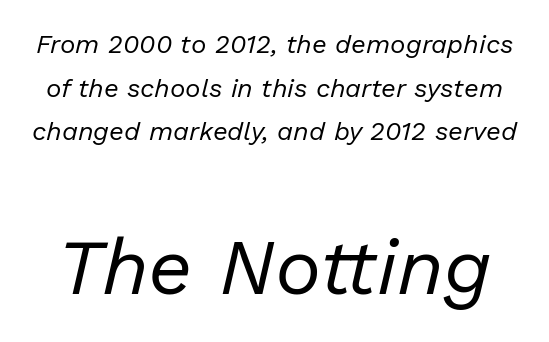
The image shows 78 px regular-weight type, italic (leaning right); set normal line spacing (1.68x), normal letter spacing, not underlined; the second (bottom) block is 3.0x larger; low stroke contrast and a medium x-height.
